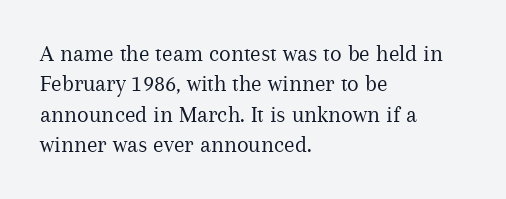
Q: Is the text bold? A: No.
Q: Is the text italic (slanted)? A: No, it is upright.
Q: Is the text underlined? A: No.
Q: How is the paragraph aligned? A: Left-aligned.
Q: Is the spacing between letters normal or unusually wide? A: Normal.
Q: Is the spacing between lines tight, normal or loose? A: Normal.
